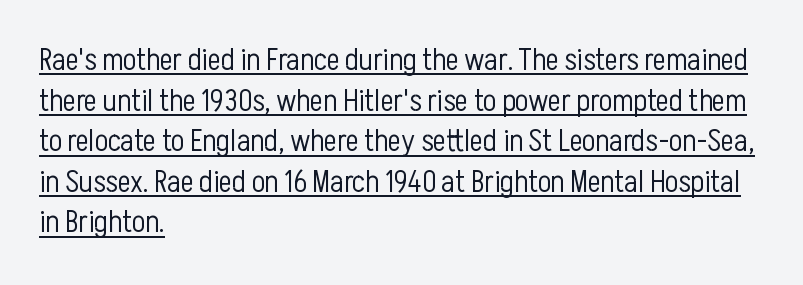
{"serif": "no", "italic": "no", "bold": "no", "weight": "light", "width": "condensed", "stroke_contrast": "low", "x_height": "medium", "monospaced": "no", "underline": "yes", "align": "left", "line_spacing": "normal", "line_spacing_ratio": 1.31, "letter_spacing": "normal", "letter_spacing_em": 0.0, "glyph_px": 31}
